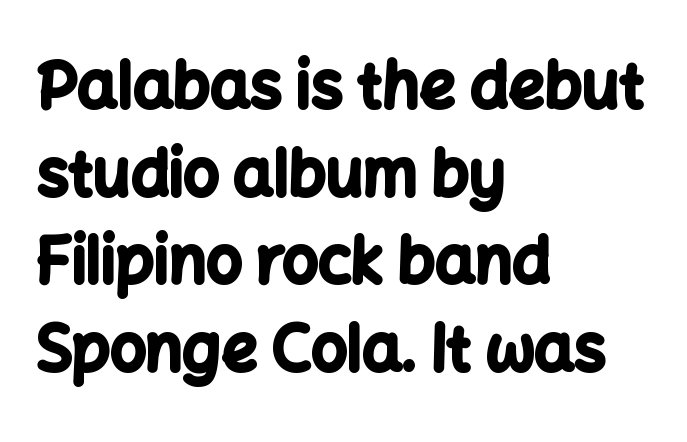
The image shows 63 px bold sans-serif type, upright; set left-aligned, normal line spacing (1.39x), normal letter spacing, not underlined; low stroke contrast and a medium x-height.
